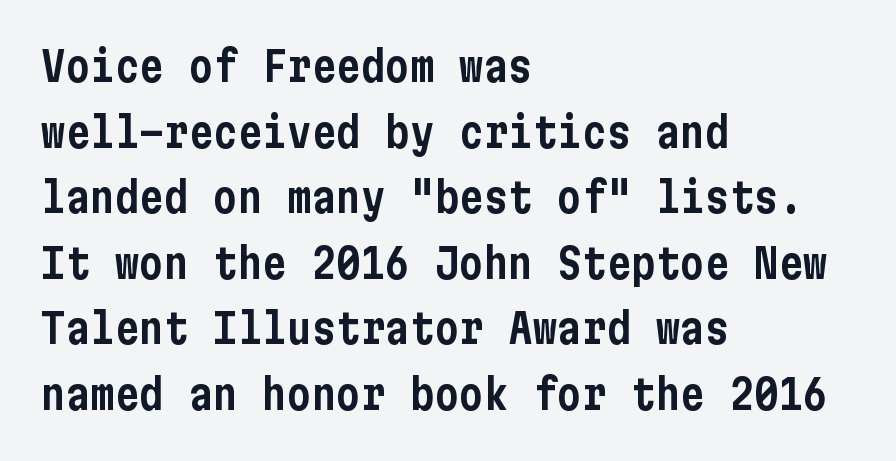
Does the type have serifs? No, each stem ends abruptly. Alignment: flush left. Words appear dense and cohesive because spacing is normal. Every character sits straight up, as roman type does.
